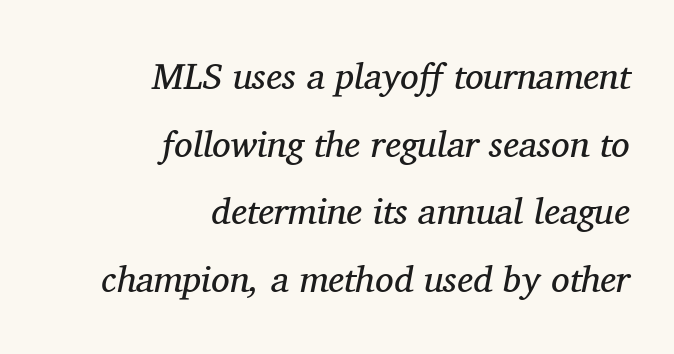
Line endings align vertically; line beginnings do not. The horizontal fit of the characters is conventional and even. Spacing verdict: proportional, widths tailored to each character. The font family rendered here belongs to the serif group. Stroke thickness stays within the range of a standard reading face or lighter.
